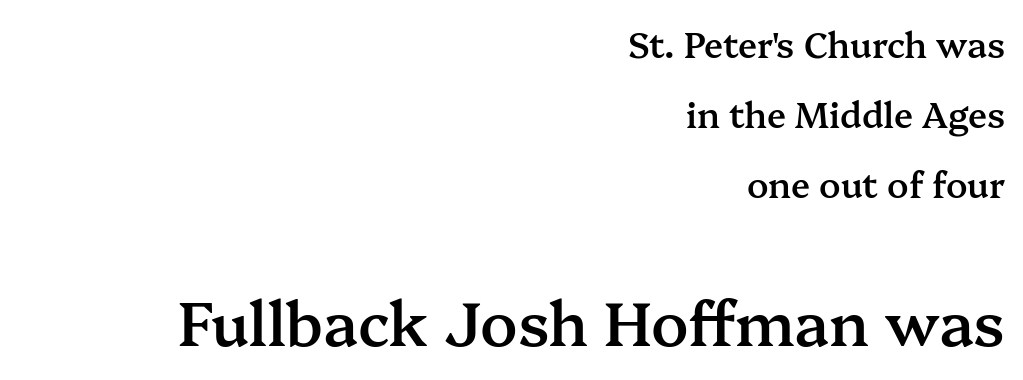
{"serif": "yes", "italic": "no", "bold": "semi", "weight": "semibold", "width": "normal", "stroke_contrast": "medium", "x_height": "medium", "monospaced": "no", "underline": "no", "align": "right", "line_spacing": "loose", "line_spacing_ratio": 2.0, "letter_spacing": "normal", "letter_spacing_em": 0.0, "larger_block": "second", "size_ratio": 1.74, "glyph_px": 61}
